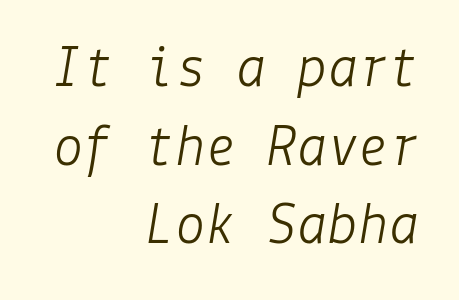
{"italic": "yes", "lean": "right", "slant_degrees": 9, "bold": "no", "weight": "light", "width": "normal", "stroke_contrast": "low", "x_height": "medium", "underline": "no", "align": "right", "line_spacing": "normal", "line_spacing_ratio": 1.29, "letter_spacing": "normal", "letter_spacing_em": 0.0, "glyph_px": 61}
